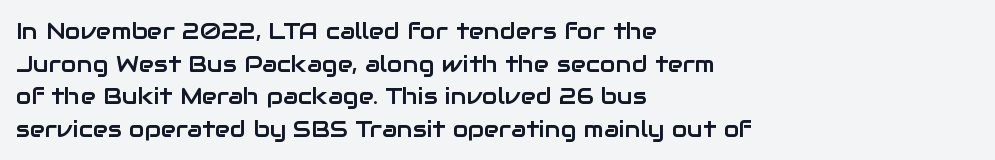
Q: Is the text italic (slanted)? A: No, it is upright.
Q: Is the text underlined? A: No.
Q: How is the paragraph aligned? A: Left-aligned.
Q: Is the spacing between letters normal or unusually wide? A: Normal.
Q: Is the spacing between lines tight, normal or loose? A: Normal.
